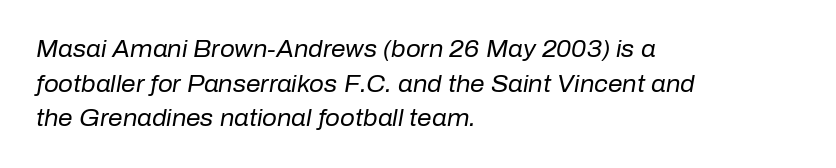
The image shows 23 px text type, italic (leaning right); set left-aligned, normal line spacing (1.51x), normal letter spacing, not underlined.
